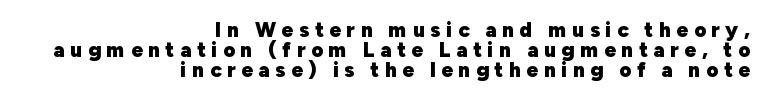
{"italic": "no", "bold": "yes", "underline": "no", "align": "right", "line_spacing": "tight", "line_spacing_ratio": 0.95, "letter_spacing": "wide", "letter_spacing_em": 0.26, "glyph_px": 21}
